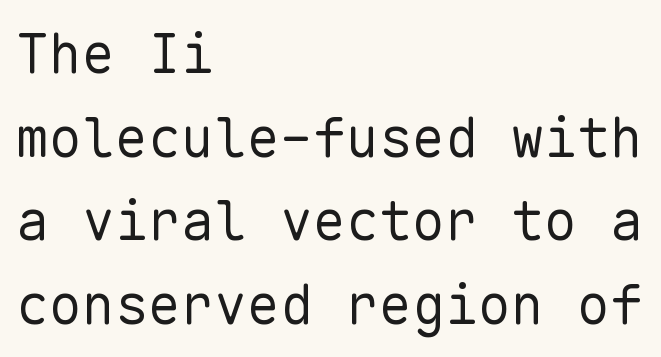
{"serif": "no", "italic": "no", "bold": "no", "weight": "regular", "width": "normal", "stroke_contrast": "low", "x_height": "medium", "monospaced": "yes", "underline": "no", "align": "left", "line_spacing": "normal", "line_spacing_ratio": 1.52, "letter_spacing": "normal", "letter_spacing_em": 0.0, "glyph_px": 55}
